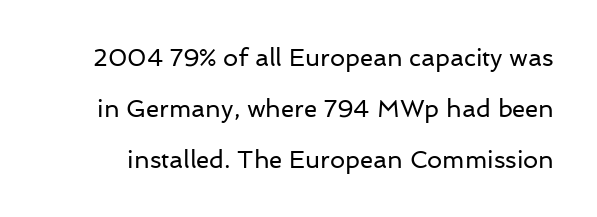
The image shows 24 px text type, upright; set loose line spacing (2.12x), normal letter spacing, not underlined.
